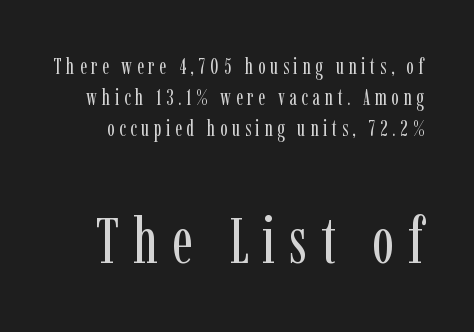
The characters are drawn with everyday or finer stroke widths. Posture: vertical. The line-height multiplier appears to be the usual default. Only glyphs here, with clear space below each row. This rendering employs a face with finishing strokes, i.e., a serif.
